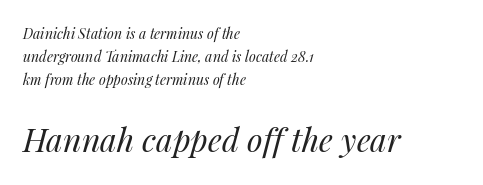
Q: Is the text bold? A: No.
Q: Is the text italic (slanted)? A: Yes, it leans right by about 14 degrees.
Q: Is the text underlined? A: No.
Q: How is the paragraph aligned? A: Left-aligned.
Q: Is the spacing between letters normal or unusually wide? A: Normal.
Q: Is the spacing between lines tight, normal or loose? A: Normal.
Q: Which block of text is set in a larger size, the first (top) or the second (bottom)? A: The second (bottom) one.
Q: Width (condensed, normal, or wide)? A: Normal.
Q: Stroke contrast? A: Medium.
Q: x-height? A: Medium.
Q: Monospaced? A: No.
